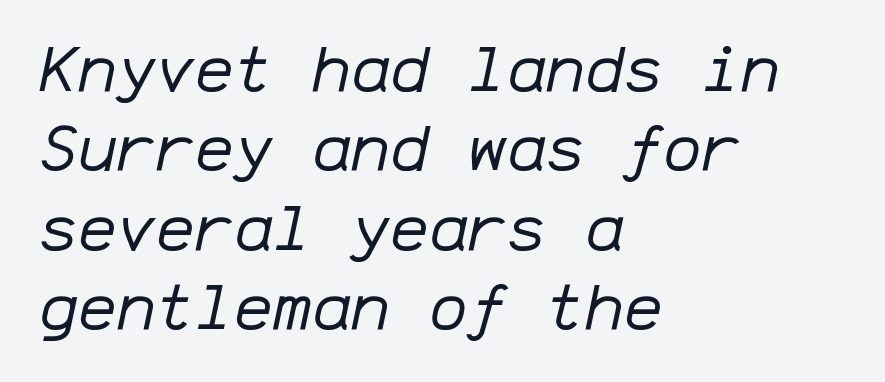
Do the characters align in a grid? Yes, the font is monospaced. These lines stack with their left ends in a neat column. In terms of posture, this sample is oblique. Descenders hang freely into open space. The typesetting does not lean heavy: it is not bold. Tracking value appears to be zero — textbook default spacing.
